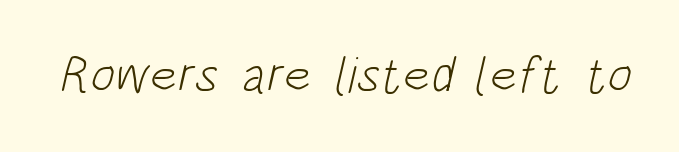
Looks like regular typesetting: each glyph gets only the width it needs. Check the space under the baseline: it is left empty. The font family rendered here belongs to the sans-serif group. No extra tracking has been applied to these lines. The typesetting does not lean heavy: it is not bold.
